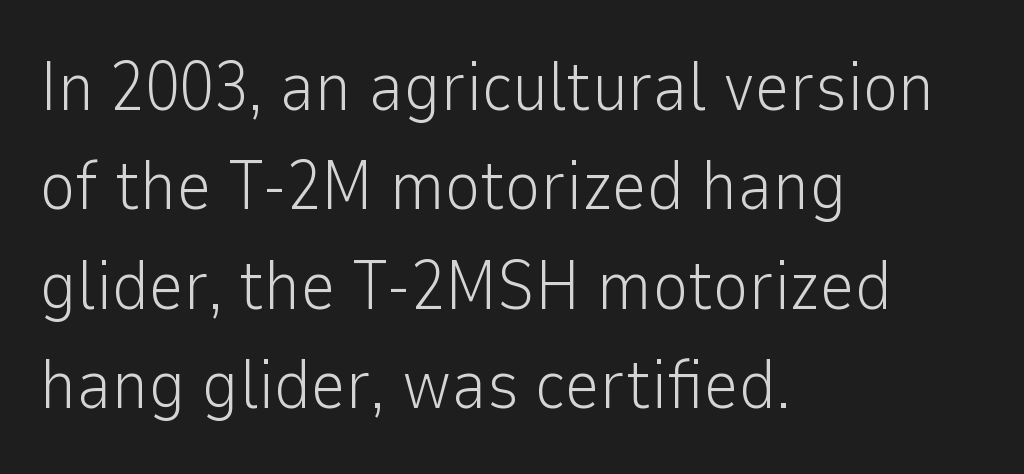
Q: Is the text bold? A: No.
Q: Is the text italic (slanted)? A: No, it is upright.
Q: Is the typeface a serif or a sans-serif typeface? A: Sans-serif.
Q: Is the text underlined? A: No.
Q: How is the paragraph aligned? A: Left-aligned.
Q: Is the spacing between letters normal or unusually wide? A: Normal.
Q: Is the spacing between lines tight, normal or loose? A: Normal.
Q: Width (condensed, normal, or wide)? A: Normal.
Q: Stroke contrast? A: Low.
Q: x-height? A: Medium.
Q: Monospaced? A: No.
